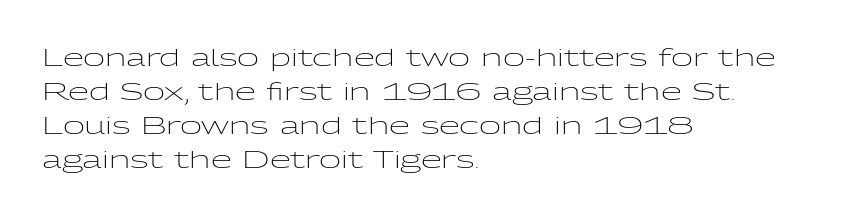
Q: Is the text bold? A: No.
Q: Is the text italic (slanted)? A: No, it is upright.
Q: Is the text underlined? A: No.
Q: How is the paragraph aligned? A: Left-aligned.
Q: Is the spacing between letters normal or unusually wide? A: Normal.
Q: Is the spacing between lines tight, normal or loose? A: Normal.
